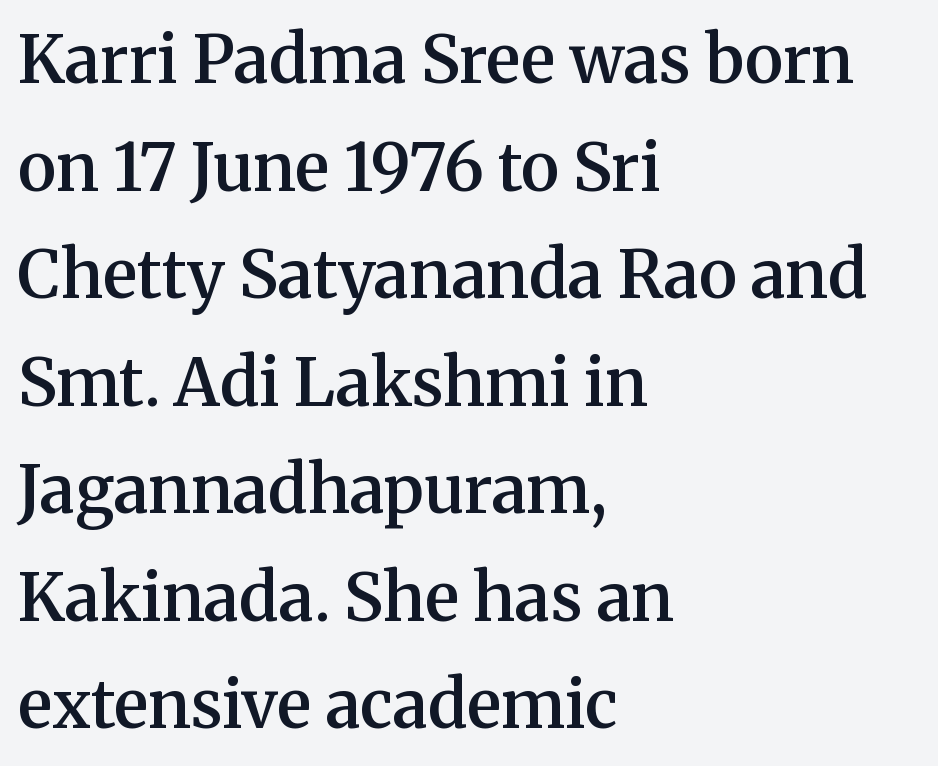
The image shows 66 px semibold serif type, upright; set left-aligned, normal line spacing (1.63x), normal letter spacing, not underlined; medium stroke contrast and a medium x-height.
